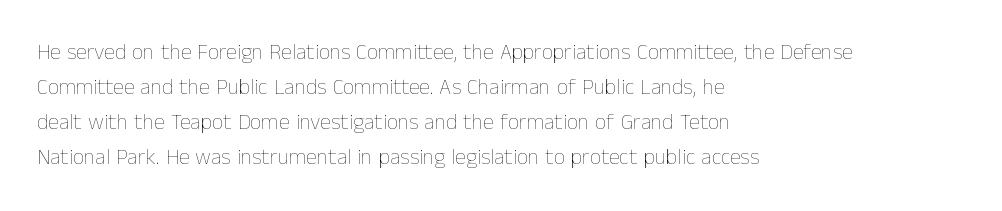
Q: Is the text bold? A: No.
Q: Is the text italic (slanted)? A: No, it is upright.
Q: Is the text underlined? A: No.
Q: How is the paragraph aligned? A: Left-aligned.
Q: Is the spacing between letters normal or unusually wide? A: Normal.
Q: Is the spacing between lines tight, normal or loose? A: Normal.
